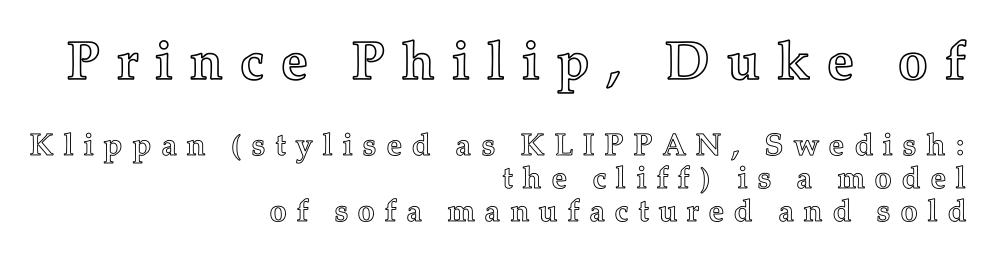
Q: Is the text italic (slanted)? A: No, it is upright.
Q: Is the text underlined? A: No.
Q: How is the paragraph aligned? A: Right-aligned.
Q: Is the spacing between letters normal or unusually wide? A: Unusually wide.
Q: Is the spacing between lines tight, normal or loose? A: Tight.
Q: Which block of text is set in a larger size, the first (top) or the second (bottom)? A: The first (top) one.
Q: Width (condensed, normal, or wide)? A: Normal.
Q: x-height? A: Medium.
Q: Monospaced? A: No.
